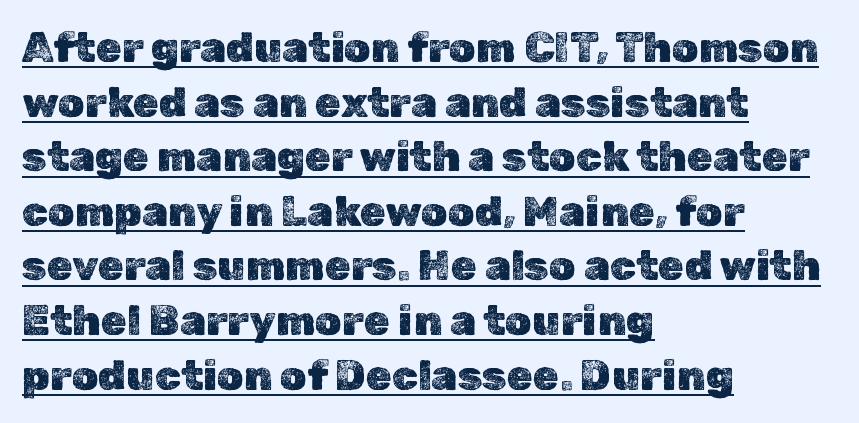
Q: Is the text italic (slanted)? A: No, it is upright.
Q: Is the text underlined? A: Yes.
Q: How is the paragraph aligned? A: Left-aligned.
Q: Is the spacing between letters normal or unusually wide? A: Normal.
Q: Is the spacing between lines tight, normal or loose? A: Normal.
Q: Width (condensed, normal, or wide)? A: Normal.
Q: x-height? A: Medium.
Q: Monospaced? A: No.
